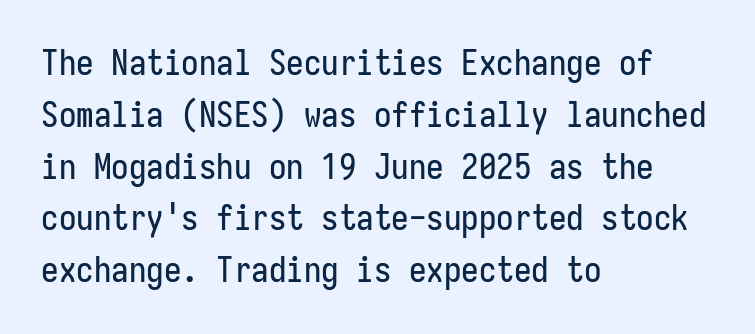
Q: Is the text italic (slanted)? A: No, it is upright.
Q: Is the typeface a serif or a sans-serif typeface? A: Sans-serif.
Q: Is the text underlined? A: No.
Q: How is the paragraph aligned? A: Left-aligned.
Q: Is the spacing between letters normal or unusually wide? A: Normal.
Q: Is the spacing between lines tight, normal or loose? A: Normal.
Q: Width (condensed, normal, or wide)? A: Condensed.
Q: Stroke contrast? A: Low.
Q: x-height? A: Medium.
Q: Monospaced? A: Yes.
